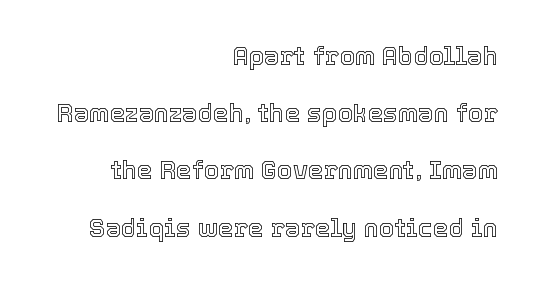
The image shows 25 px text type, upright; set right-aligned, loose line spacing (2.29x), normal letter spacing, not underlined.
